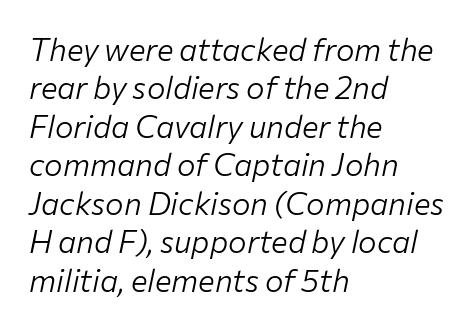
{"italic": "yes", "lean": "right", "slant_degrees": 12, "bold": "no", "weight": "light", "width": "normal", "stroke_contrast": "low", "x_height": "medium", "monospaced": "no", "underline": "no", "align": "left", "line_spacing_ratio": 1.24, "letter_spacing": "normal", "letter_spacing_em": 0.0, "glyph_px": 31}
